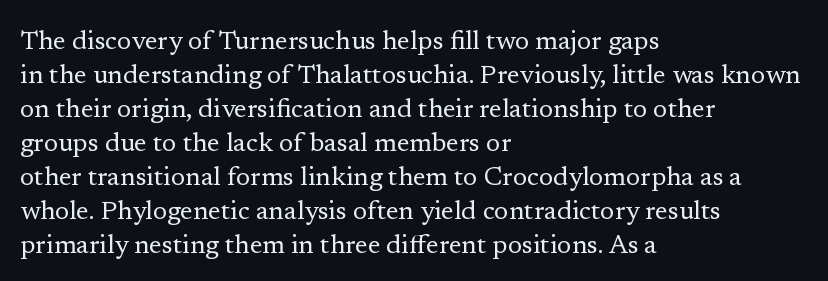
{"italic": "no", "bold": "no", "underline": "no", "align": "left", "line_spacing": "normal", "line_spacing_ratio": 1.31, "letter_spacing": "normal", "letter_spacing_em": 0.0, "glyph_px": 26}
